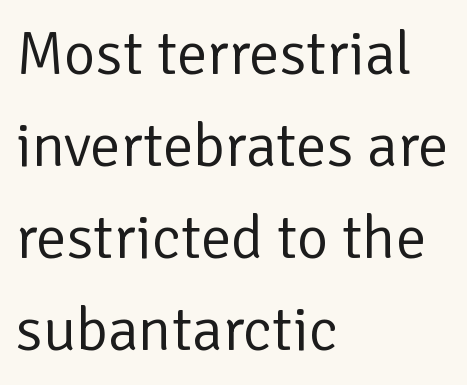
Typographically, this falls in the sans-serif category. The typeface has the unassuming heft of standard copy or less. Reading down the column, the eye jumps a familiar distance to each next line. The letterforms sit shoulder to shoulder at normal distance.
